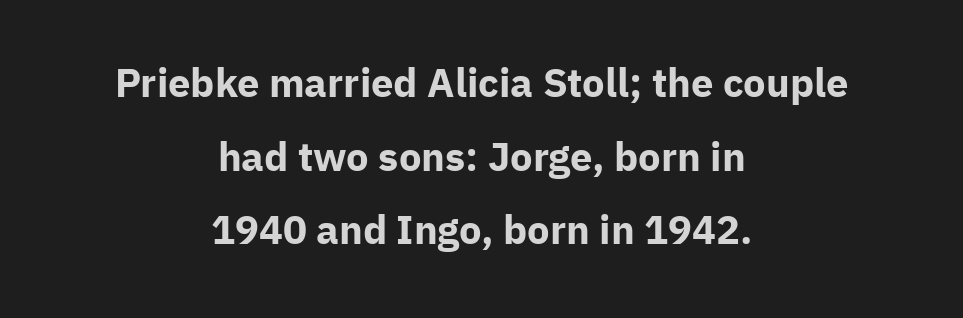
Descenders hang freely into open space. Heavy, bold letterforms. The typeface chosen for these lines omits serifs. The lines in this sample share a center point and differ in where they start and stop.
